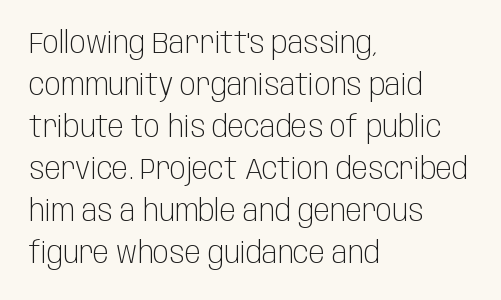
Glance below the letters and you will spot only blank space. Ordinary non-slanted type is in use. The cut favours lightness, reaching ordinary text weight at its darkest. Looks like regular typesetting: each glyph gets only the width it needs. Grotesque or geometric, the face here clearly has no serifs. Spacing between characters is what you'd get straight out of the box.
